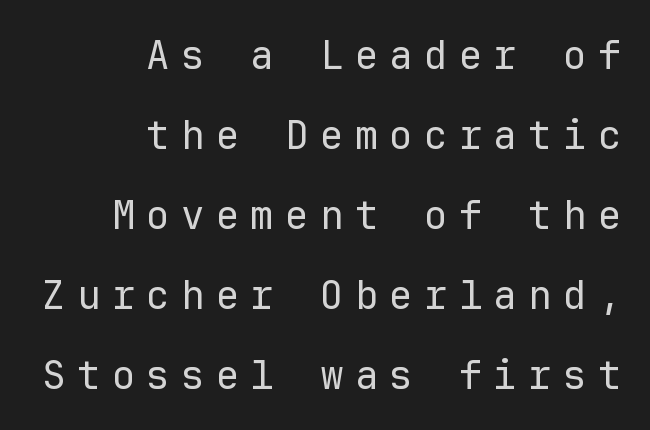
Q: Is the text bold? A: No.
Q: Is the text italic (slanted)? A: No, it is upright.
Q: Is the typeface a serif or a sans-serif typeface? A: Sans-serif.
Q: Is the text underlined? A: No.
Q: How is the paragraph aligned? A: Right-aligned.
Q: Is the spacing between letters normal or unusually wide? A: Unusually wide.
Q: Is the spacing between lines tight, normal or loose? A: Loose.
Q: Width (condensed, normal, or wide)? A: Normal.
Q: Stroke contrast? A: Low.
Q: x-height? A: Medium.
Q: Monospaced? A: Yes.
